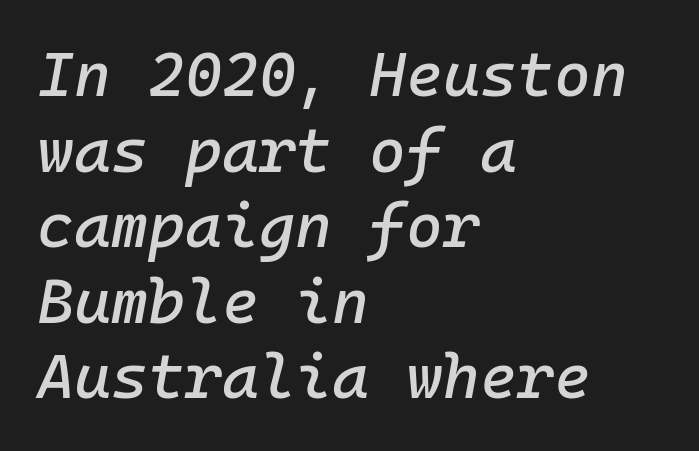
The image shows 63 px text type, italic (leaning right), monospaced; set left-aligned, line spacing 1.2x, normal letter spacing, not underlined; low stroke contrast and a medium x-height.
